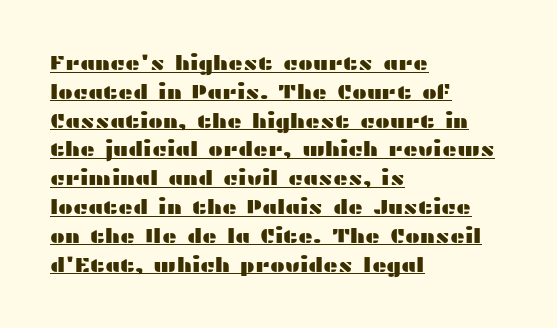
The image shows 20 px text type, upright; set left-aligned, normal line spacing (1.44x), normal letter spacing, underlined.
